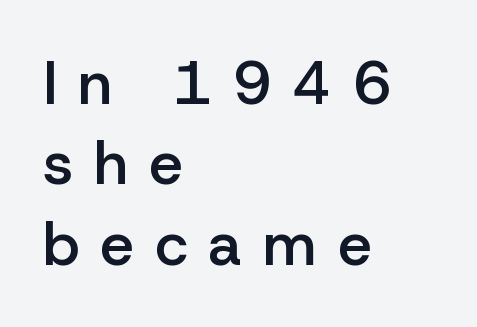
{"serif": "no", "italic": "no", "bold": "semi", "weight": "semibold", "width": "normal", "stroke_contrast": "low", "x_height": "medium", "monospaced": "no", "underline": "no", "align": "left", "line_spacing": "normal", "line_spacing_ratio": 1.34, "letter_spacing": "wide", "letter_spacing_em": 0.35, "glyph_px": 60}
